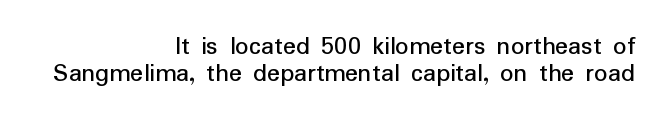
If you measured baseline to baseline, you'd find a short distance. Glance below the letters and you will spot only blank space. Is there any slant? The stems are plumb. A typesetter would call this zero additional tracking.
